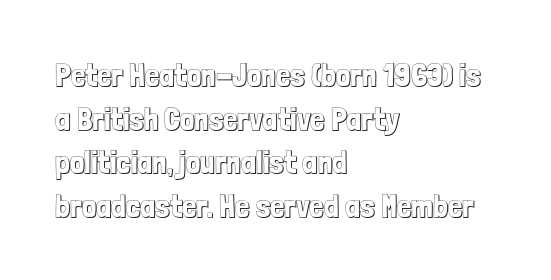
Q: Is the text italic (slanted)? A: No, it is upright.
Q: Is the text underlined? A: No.
Q: How is the paragraph aligned? A: Left-aligned.
Q: Is the spacing between letters normal or unusually wide? A: Normal.
Q: Is the spacing between lines tight, normal or loose? A: Normal.
Q: Width (condensed, normal, or wide)? A: Condensed.
Q: x-height? A: Medium.
Q: Monospaced? A: No.
